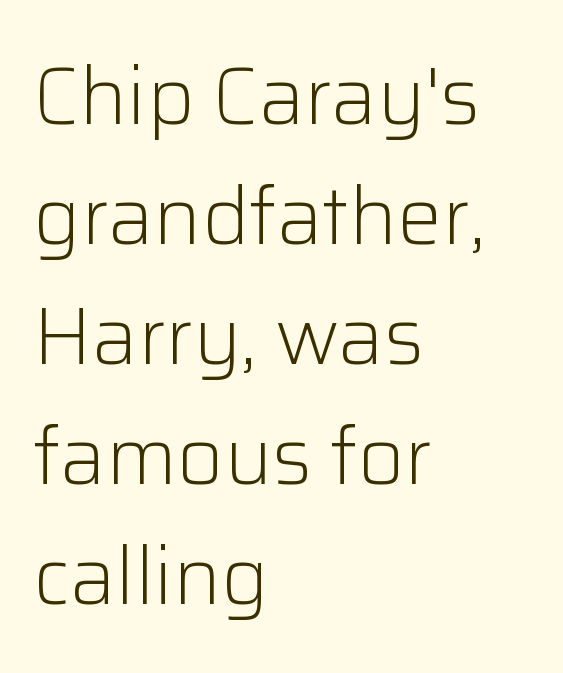
{"serif": "no", "italic": "no", "bold": "no", "weight": "light", "width": "normal", "stroke_contrast": "low", "x_height": "medium", "monospaced": "no", "underline": "no", "align": "left", "line_spacing": "normal", "line_spacing_ratio": 1.5, "letter_spacing": "normal", "letter_spacing_em": 0.0, "glyph_px": 80}
